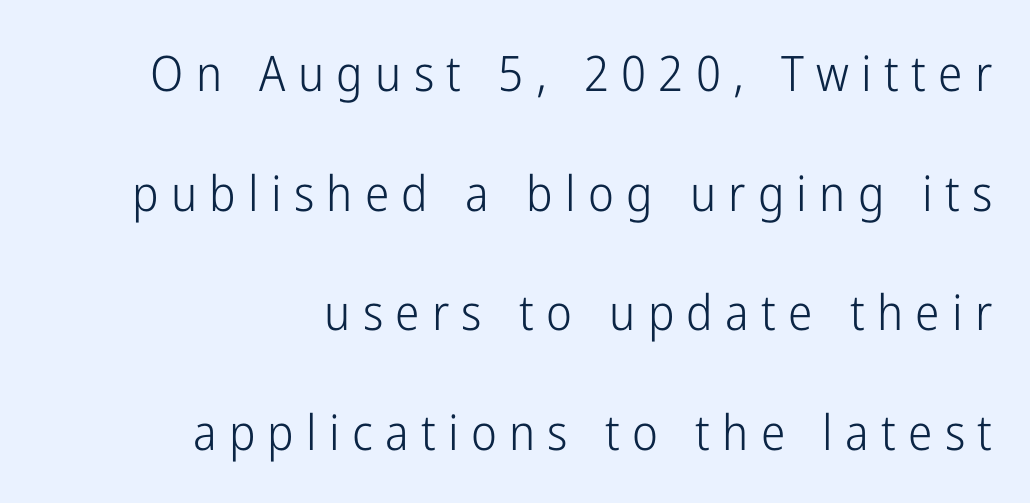
No letter is thick-stroked: the sample isn't bold. Each line ends at the same right margin while the left side varies. Just letters on the line, the space beneath them empty. Proportional: the letters do not fall into vertical columns. Does extra space separate the letters? Yes, quite a lot of it. Quick note: interline space is abundant.
